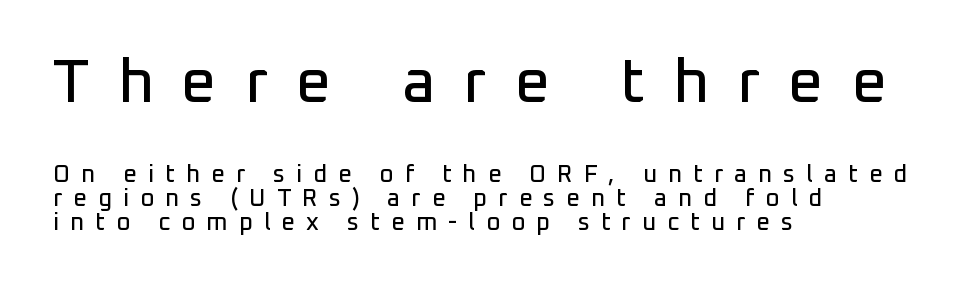
The image shows 61 px sans-serif type, upright; set left-aligned, tight line spacing (1.0x), unusually wide letter spacing (+0.46 em), not underlined; the first (top) block is 2.54x larger; low stroke contrast and a medium x-height.
